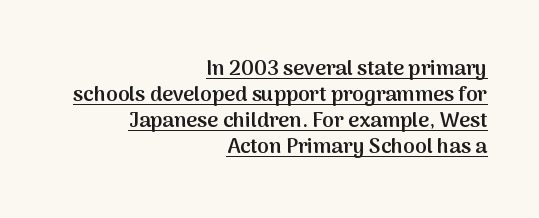
The image shows 21 px text type, upright; set right-aligned, line spacing 1.24x, normal letter spacing, underlined.
